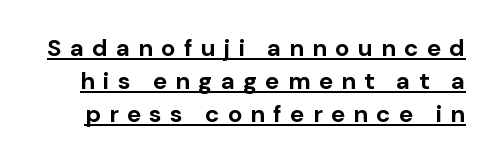
The image shows 24 px bold type, upright; set normal line spacing (1.37x), unusually wide letter spacing (+0.34 em), underlined.
